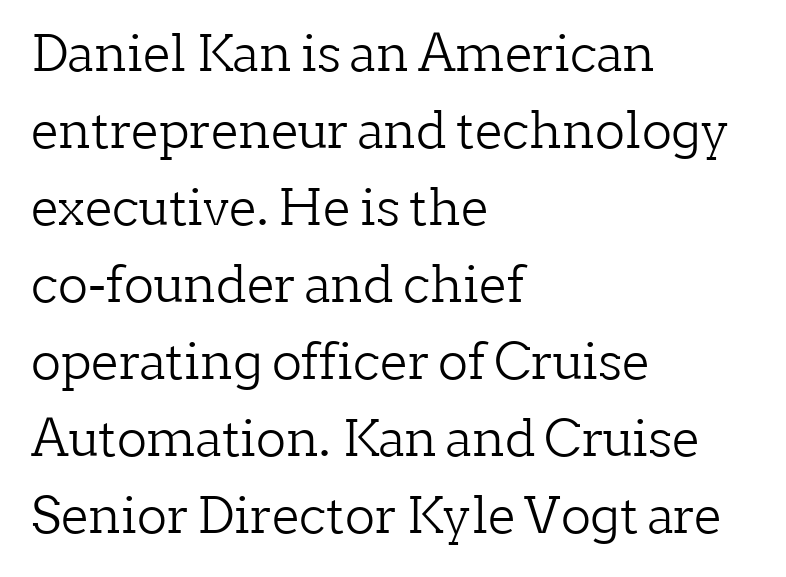
Q: Is the text bold? A: No.
Q: Is the text italic (slanted)? A: No, it is upright.
Q: Is the typeface a serif or a sans-serif typeface? A: Serif.
Q: Is the text underlined? A: No.
Q: How is the paragraph aligned? A: Left-aligned.
Q: Is the spacing between letters normal or unusually wide? A: Normal.
Q: Is the spacing between lines tight, normal or loose? A: Normal.
Q: Width (condensed, normal, or wide)? A: Normal.
Q: Stroke contrast? A: Low.
Q: x-height? A: Medium.
Q: Monospaced? A: No.
